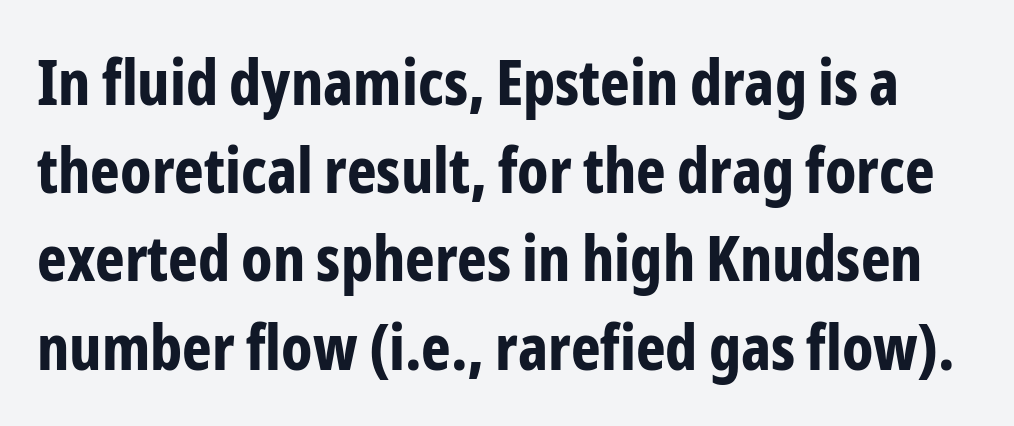
{"serif": "no", "italic": "no", "bold": "yes", "weight": "bold", "width": "condensed", "stroke_contrast": "low", "x_height": "medium", "monospaced": "no", "underline": "no", "line_spacing": "normal", "line_spacing_ratio": 1.4, "letter_spacing": "normal", "letter_spacing_em": 0.0, "glyph_px": 63}
